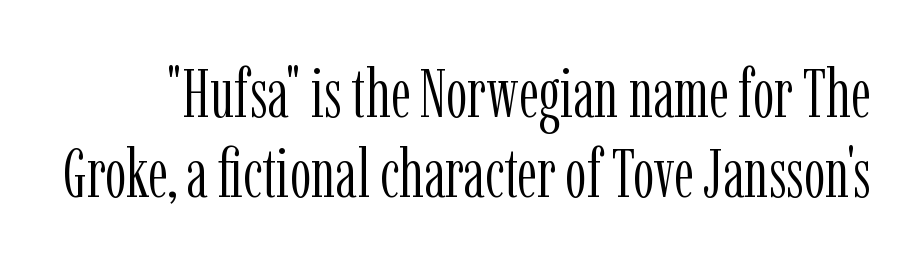
Q: Is the text bold? A: No.
Q: Is the text italic (slanted)? A: No, it is upright.
Q: Is the typeface a serif or a sans-serif typeface? A: Serif.
Q: Is the text underlined? A: No.
Q: Is the spacing between letters normal or unusually wide? A: Normal.
Q: Width (condensed, normal, or wide)? A: Condensed.
Q: Stroke contrast? A: Low.
Q: x-height? A: Medium.
Q: Monospaced? A: No.
